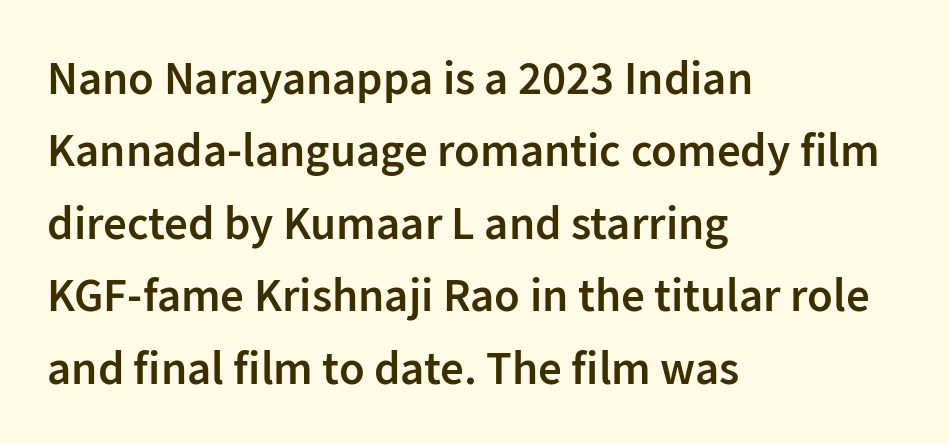
Q: Is the text bold? A: Semi-bold.
Q: Is the text italic (slanted)? A: No, it is upright.
Q: Is the typeface a serif or a sans-serif typeface? A: Sans-serif.
Q: Is the text underlined? A: No.
Q: How is the paragraph aligned? A: Left-aligned.
Q: Is the spacing between letters normal or unusually wide? A: Normal.
Q: Is the spacing between lines tight, normal or loose? A: Normal.
Q: Width (condensed, normal, or wide)? A: Normal.
Q: Stroke contrast? A: Low.
Q: x-height? A: Medium.
Q: Monospaced? A: No.
